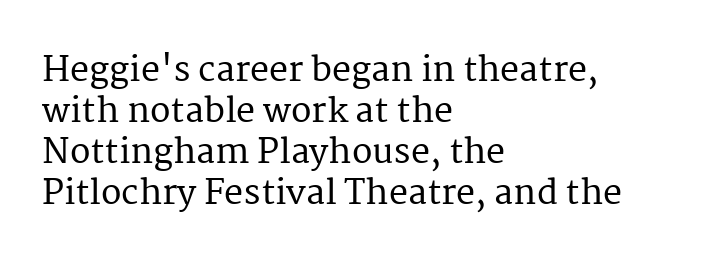
The image shows 34 px serif type, upright; set left-aligned, line spacing 1.21x, normal letter spacing, not underlined; medium stroke contrast and a medium x-height.
